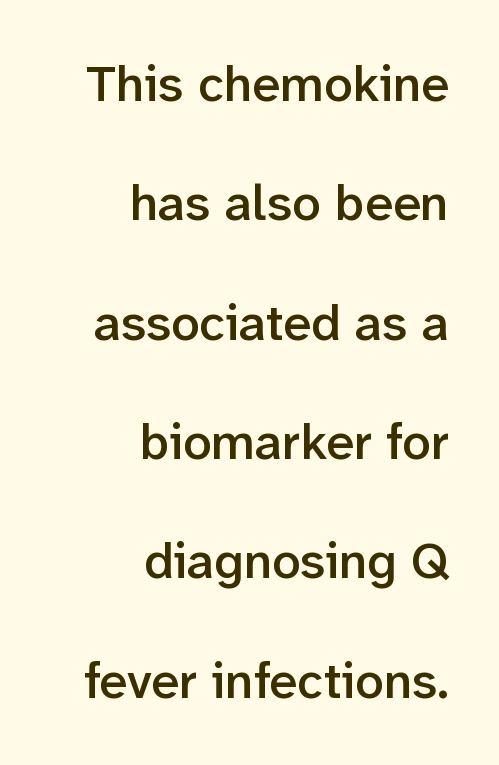
The image shows 51 px semibold sans-serif type, upright; set right-aligned, loose line spacing (2.34x), normal letter spacing, not underlined; low stroke contrast and a medium x-height.
